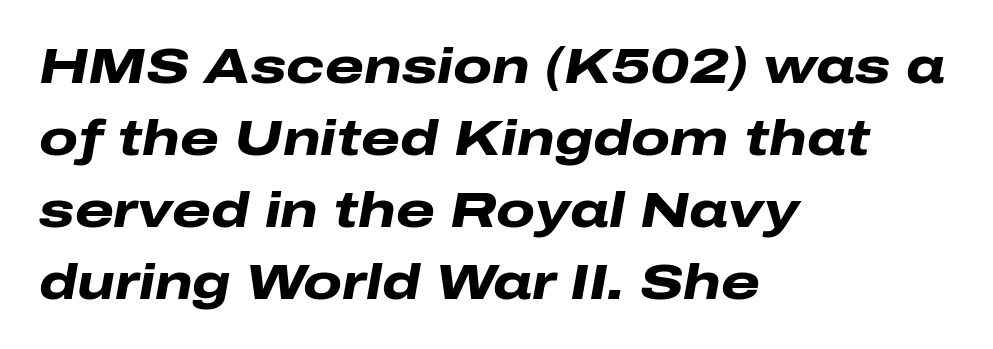
The image shows 50 px heavy, wide type, italic (leaning right); set left-aligned, normal line spacing (1.44x), normal letter spacing, not underlined; low stroke contrast and a medium x-height.
